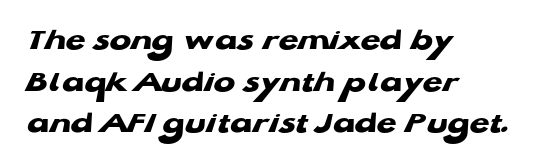
These lines are rendered in a variable-pitch font. In terms of weight, the rendering is a true, heavy bold. Normally led — the rows are evenly, conventionally spaced. You could call the tracking neutral — neither tight nor loose. No word sits above an underline.
